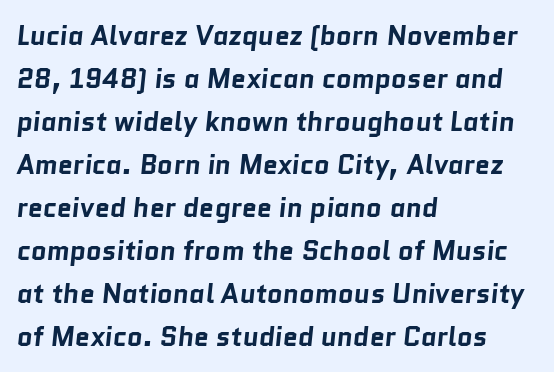
The image shows 27 px bold type; set left-aligned, normal line spacing (1.59x), normal letter spacing, not underlined.
